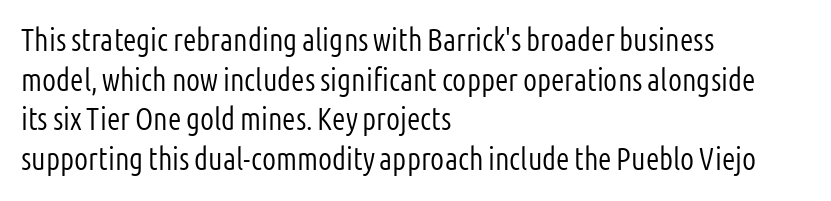
The image shows 31 px light, condensed sans-serif type, upright; set left-aligned, normal line spacing (1.28x), normal letter spacing, not underlined; low stroke contrast and a medium x-height.
